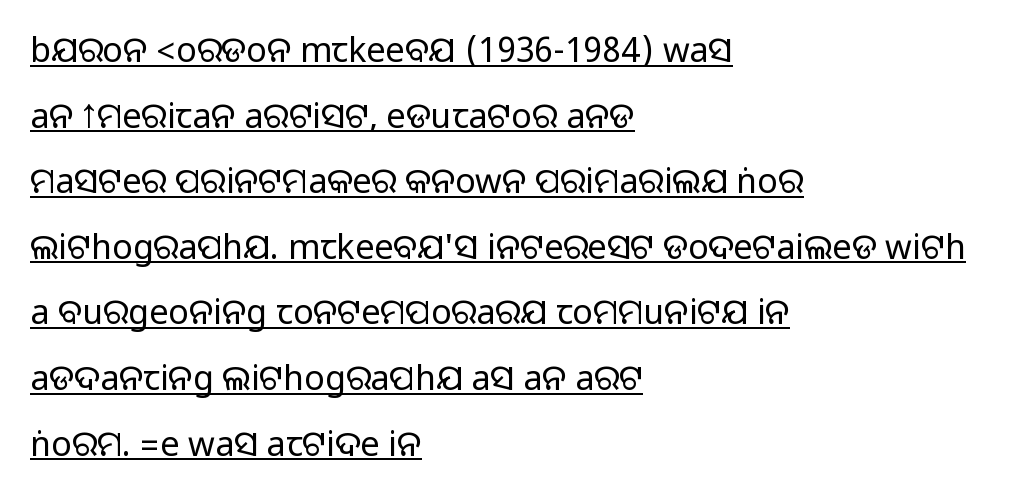
Q: Is the text italic (slanted)? A: No, it is upright.
Q: Is the typeface a serif or a sans-serif typeface? A: Sans-serif.
Q: Is the text underlined? A: Yes.
Q: How is the paragraph aligned? A: Left-aligned.
Q: Is the spacing between letters normal or unusually wide? A: Normal.
Q: Is the spacing between lines tight, normal or loose? A: Loose.
Q: Width (condensed, normal, or wide)? A: Normal.
Q: Stroke contrast? A: Medium.
Q: Monospaced? A: No.
